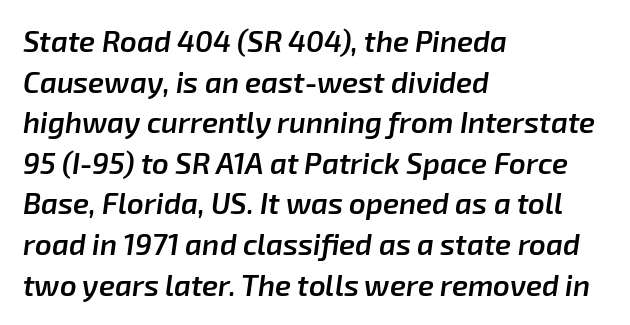
{"italic": "yes", "lean": "right", "slant_degrees": 8, "bold": "semi", "weight": "semibold", "width": "normal", "stroke_contrast": "low", "x_height": "medium", "monospaced": "no", "underline": "no", "align": "left", "line_spacing": "normal", "line_spacing_ratio": 1.4, "letter_spacing": "normal", "letter_spacing_em": 0.0, "glyph_px": 29}
